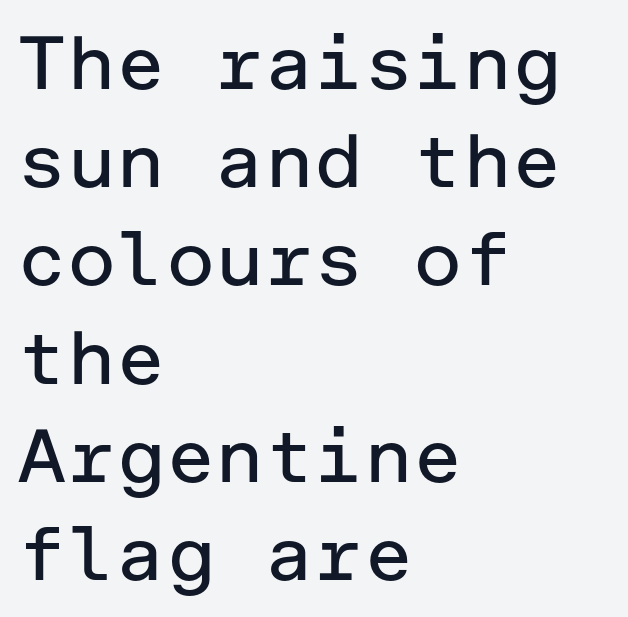
{"serif": "no", "italic": "no", "bold": "no", "weight": "regular", "width": "normal", "stroke_contrast": "low", "x_height": "medium", "underline": "no", "align": "left", "line_spacing": "normal", "line_spacing_ratio": 1.31, "letter_spacing": "normal", "letter_spacing_em": 0.0, "glyph_px": 75}
